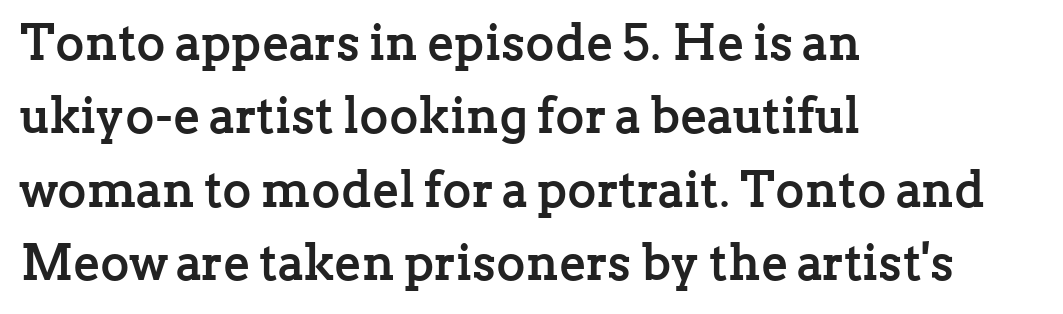
{"serif": "yes", "italic": "no", "bold": "yes", "weight": "semibold", "width": "normal", "stroke_contrast": "low", "x_height": "medium", "monospaced": "no", "underline": "no", "align": "left", "line_spacing": "normal", "line_spacing_ratio": 1.47, "letter_spacing": "normal", "letter_spacing_em": 0.0, "glyph_px": 50}
